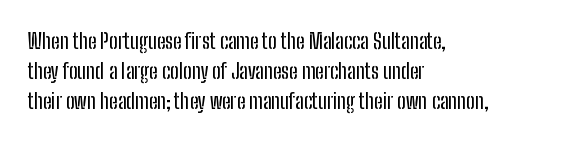
Q: Is the text italic (slanted)? A: No, it is upright.
Q: Is the text underlined? A: No.
Q: How is the paragraph aligned? A: Left-aligned.
Q: Is the spacing between letters normal or unusually wide? A: Normal.
Q: Is the spacing between lines tight, normal or loose? A: Normal.
